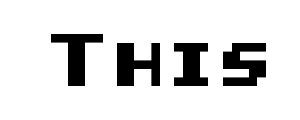
Q: Is the text italic (slanted)? A: No, it is upright.
Q: Is the typeface a serif or a sans-serif typeface? A: Sans-serif.
Q: Is the text underlined? A: No.
Q: Width (condensed, normal, or wide)? A: Normal.
Q: Stroke contrast? A: Medium.
Q: x-height? A: Large.
